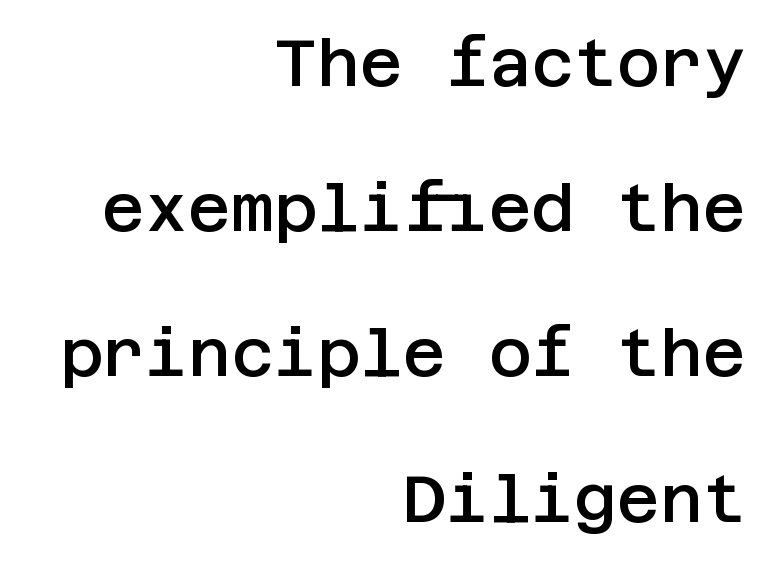
{"serif": "no", "italic": "no", "bold": "semi", "weight": "semibold", "width": "normal", "stroke_contrast": "low", "x_height": "large", "underline": "no", "align": "right", "line_spacing": "loose", "line_spacing_ratio": 2.2, "letter_spacing": "normal", "letter_spacing_em": 0.0, "glyph_px": 66}
